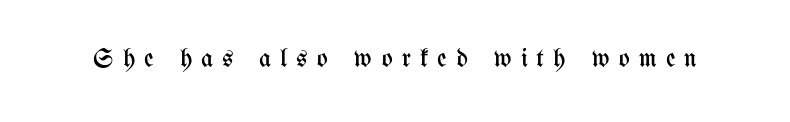
{"italic": "no", "bold": "no", "underline": "no", "letter_spacing": "wide", "letter_spacing_em": 0.35, "glyph_px": 26}
